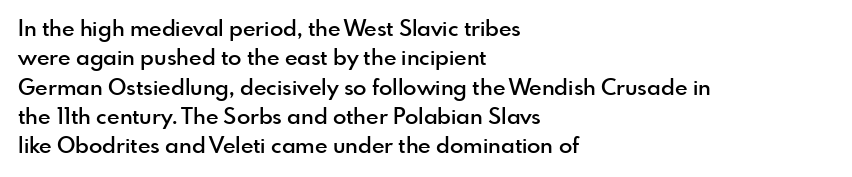
Unmarked baselines from the first word to the last. Does the copy run flush right? No — it runs flush left. Every stem runs plumb, perpendicular to the baseline. Each glyph is drawn with semibold strokes, heavier than normal yet not fully bold. The rendering keeps characters at their native spacing.
